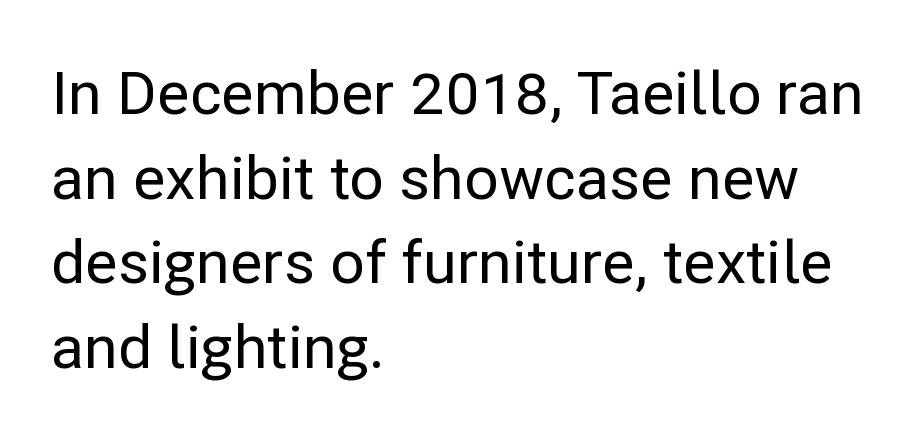
The image shows 60 px sans-serif type, upright; set left-aligned, normal line spacing (1.41x), normal letter spacing, not underlined; low stroke contrast and a medium x-height.
